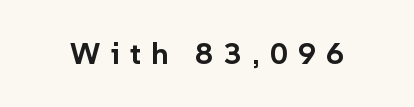
{"serif": "no", "italic": "no", "bold": "yes", "weight": "bold", "width": "normal", "stroke_contrast": "low", "x_height": "medium", "monospaced": "no", "underline": "no", "letter_spacing": "wide", "letter_spacing_em": 0.34, "glyph_px": 30}
